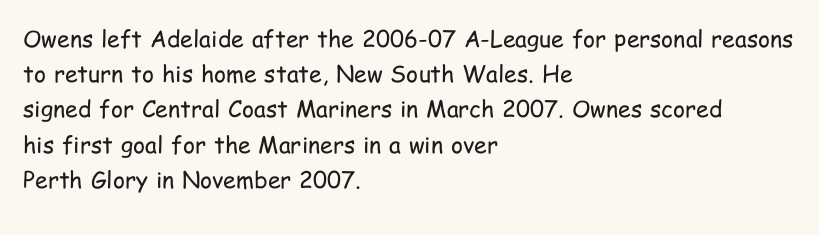
A typesetter would call this leading conventional body-copy spacing. Casual observation: everything's shoved over to the left. Counters stay open thanks to moderate or lighter strokes. The lettering stays uniformly vertical, giving the passage a roman look. No extra tracking has been applied to these lines. The gap between lines stays unmarked.
